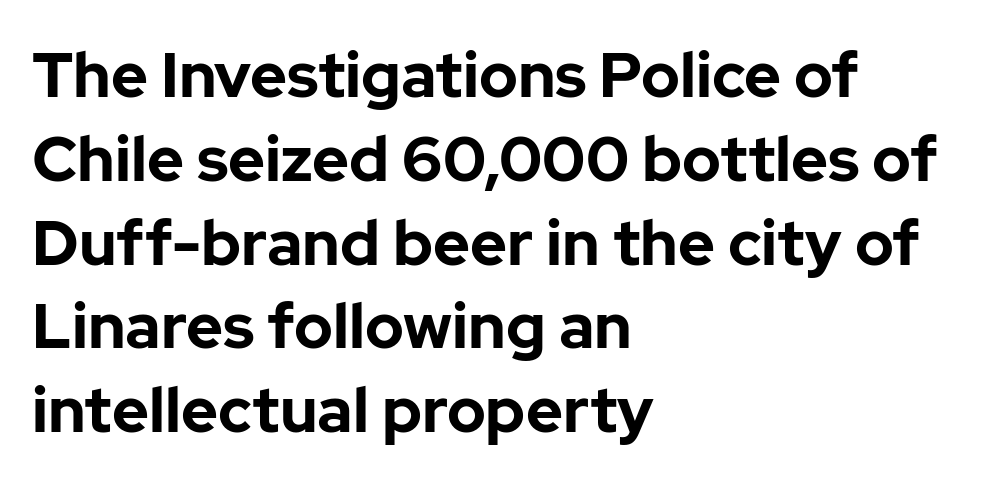
The image shows 63 px bold sans-serif type, upright; set left-aligned, normal line spacing (1.33x), normal letter spacing, not underlined; low stroke contrast and a medium x-height.
